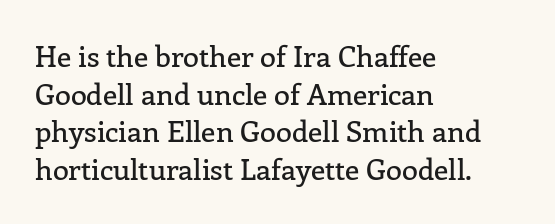
Q: Is the text italic (slanted)? A: No, it is upright.
Q: Is the typeface a serif or a sans-serif typeface? A: Serif.
Q: Is the text underlined? A: No.
Q: How is the paragraph aligned? A: Left-aligned.
Q: Is the spacing between letters normal or unusually wide? A: Normal.
Q: Is the spacing between lines tight, normal or loose? A: Normal.
Q: Width (condensed, normal, or wide)? A: Normal.
Q: Stroke contrast? A: Low.
Q: x-height? A: Medium.
Q: Monospaced? A: No.
